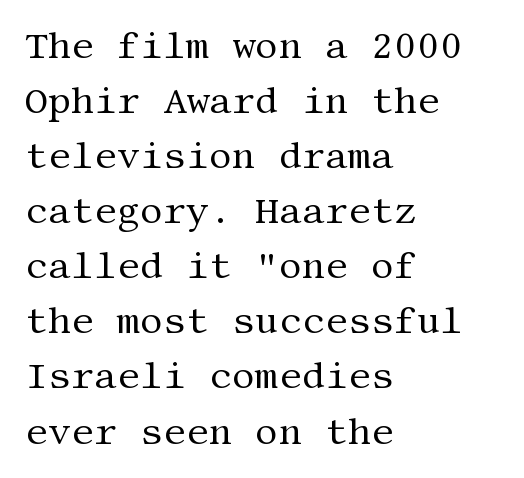
The image shows 36 px regular-weight serif type, upright; set left-aligned, normal line spacing (1.53x), normal letter spacing, not underlined; medium stroke contrast and a large x-height.
